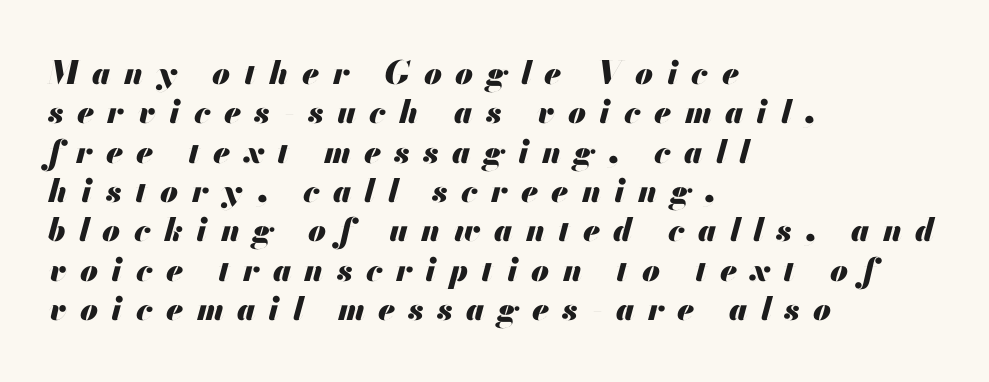
Q: Is the text bold? A: Yes.
Q: Is the text italic (slanted)? A: Yes, it leans right by about 13 degrees.
Q: Is the text underlined? A: No.
Q: How is the paragraph aligned? A: Left-aligned.
Q: Is the spacing between letters normal or unusually wide? A: Unusually wide.
Q: Width (condensed, normal, or wide)? A: Normal.
Q: Stroke contrast? A: Medium.
Q: x-height? A: Small.
Q: Monospaced? A: No.
